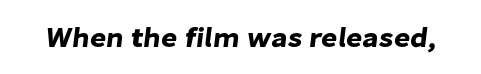
{"serif": "no", "width": "normal", "stroke_contrast": "low", "x_height": "medium", "monospaced": "no", "underline": "no", "letter_spacing": "normal", "letter_spacing_em": 0.0, "glyph_px": 28}
